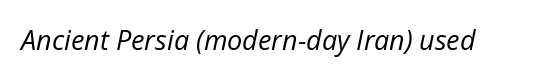
The image shows 27 px text type, italic (leaning right); set normal letter spacing, not underlined.
